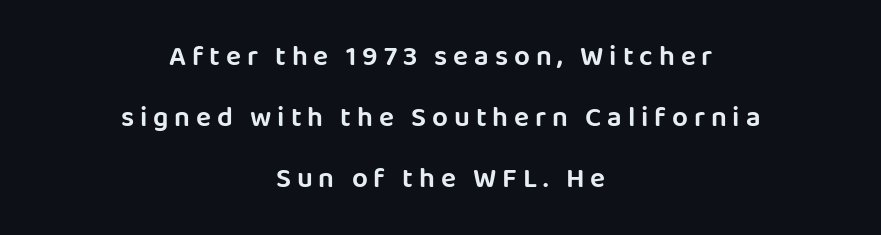
Is there any slant? The stems are plumb. Here the designer chose a conventional face with non-uniform glyph widths. A typesetter would call this leading open, well beyond the default. These lines are centered, leaving both edges ragged. Observe the wide spacing: letters keep a clear distance from each other.
